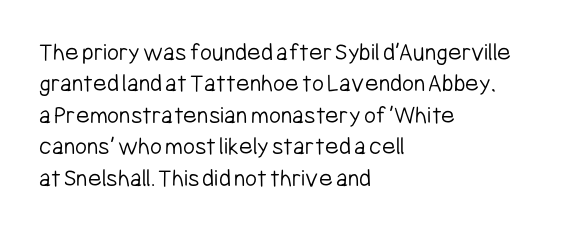
The image shows 26 px text type, upright; set left-aligned, line spacing 1.21x, normal letter spacing, not underlined.
